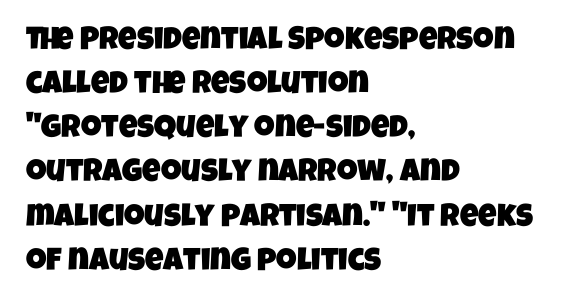
{"serif": "no", "width": "condensed", "stroke_contrast": "low", "x_height": "large", "monospaced": "no", "underline": "no", "align": "left", "line_spacing": "normal", "line_spacing_ratio": 1.38, "letter_spacing": "normal", "letter_spacing_em": 0.0, "glyph_px": 32}
